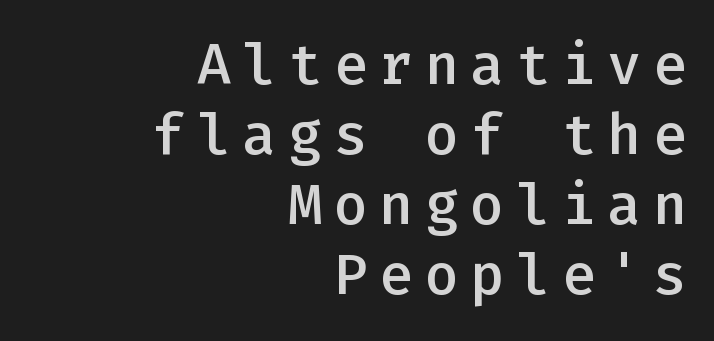
{"serif": "no", "italic": "no", "bold": "semi", "weight": "semibold", "width": "normal", "stroke_contrast": "low", "x_height": "medium", "monospaced": "yes", "underline": "no", "align": "right", "line_spacing_ratio": 1.23, "letter_spacing": "wide", "letter_spacing_em": 0.2, "glyph_px": 57}
